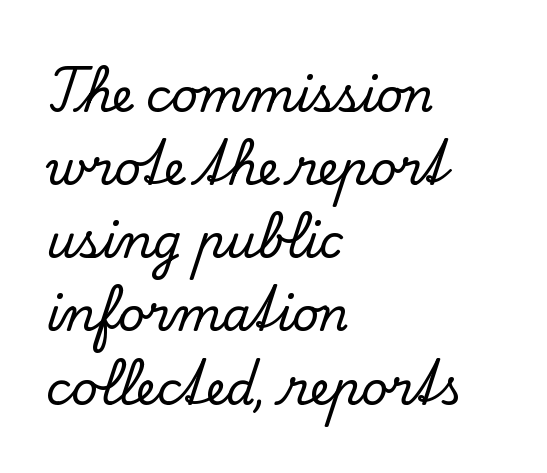
The image shows 46 px serif type; set left-aligned, normal line spacing (1.59x), normal letter spacing, not underlined; low stroke contrast and a small x-height.
